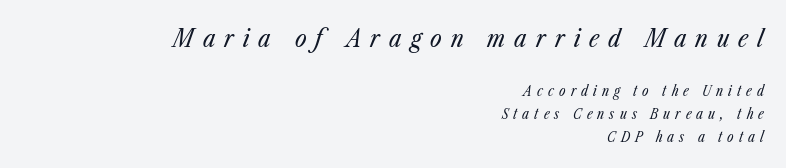
Q: Is the text bold? A: No.
Q: Is the text italic (slanted)? A: Yes, it leans right by about 23 degrees.
Q: Is the text underlined? A: No.
Q: How is the paragraph aligned? A: Right-aligned.
Q: Is the spacing between letters normal or unusually wide? A: Unusually wide.
Q: Is the spacing between lines tight, normal or loose? A: Normal.
Q: Which block of text is set in a larger size, the first (top) or the second (bottom)? A: The first (top) one.
